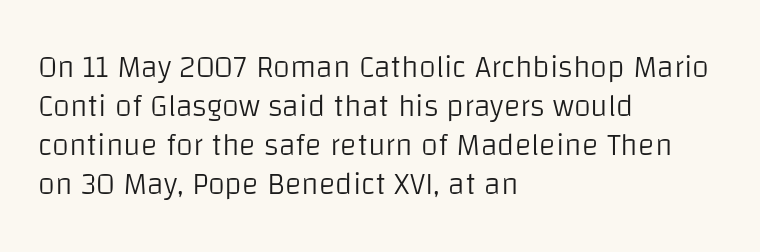
{"serif": "no", "italic": "no", "bold": "no", "weight": "light", "width": "normal", "stroke_contrast": "low", "x_height": "large", "monospaced": "no", "underline": "no", "align": "left", "line_spacing": "normal", "line_spacing_ratio": 1.26, "letter_spacing": "normal", "letter_spacing_em": 0.0, "glyph_px": 31}
